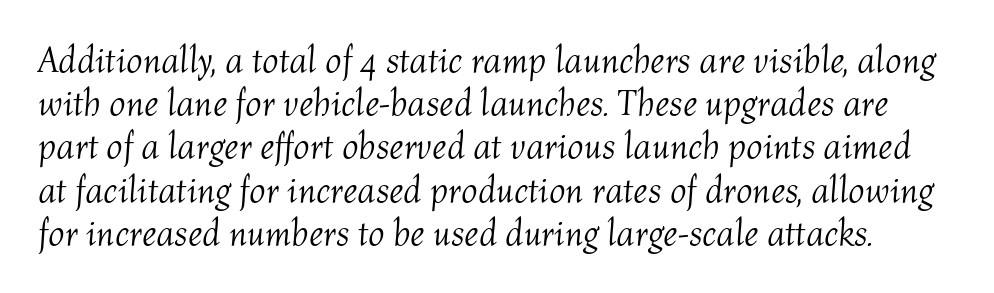
Q: Is the text bold? A: No.
Q: Is the text italic (slanted)? A: Yes, it leans right by about 4 degrees.
Q: Is the text underlined? A: No.
Q: Is the spacing between letters normal or unusually wide? A: Normal.
Q: Width (condensed, normal, or wide)? A: Normal.
Q: Stroke contrast? A: Medium.
Q: x-height? A: Medium.
Q: Monospaced? A: No.
